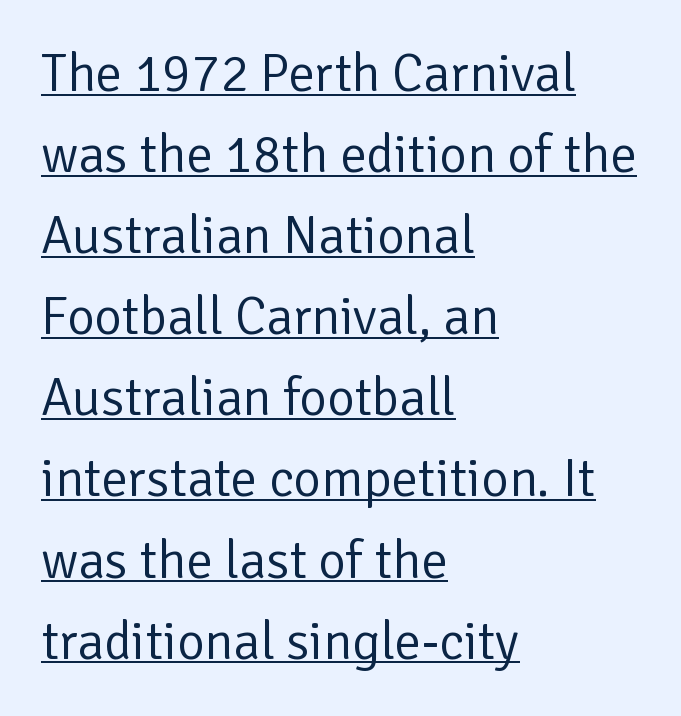
The image shows 53 px regular-weight sans-serif type, upright; set left-aligned, normal line spacing (1.53x), normal letter spacing, underlined; low stroke contrast and a medium x-height.
